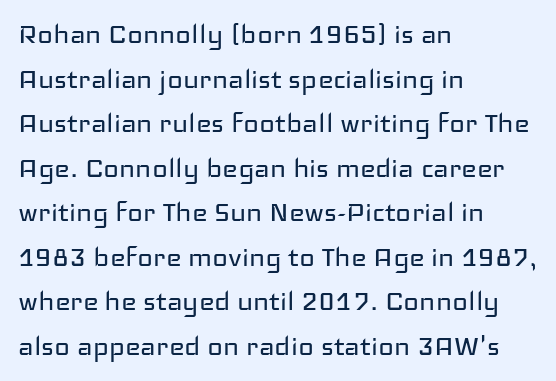
The image shows 33 px regular-weight, wide sans-serif type, upright; set left-aligned, normal line spacing (1.35x), normal letter spacing, not underlined; low stroke contrast and a medium x-height.
